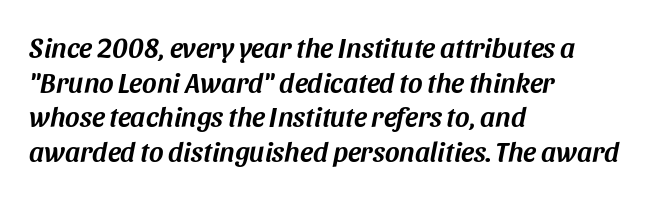
{"italic": "yes", "lean": "right", "slant_degrees": 11, "width": "normal", "stroke_contrast": "medium", "x_height": "large", "monospaced": "no", "underline": "no", "align": "left", "line_spacing_ratio": 1.24, "letter_spacing": "normal", "letter_spacing_em": 0.0, "glyph_px": 28}
